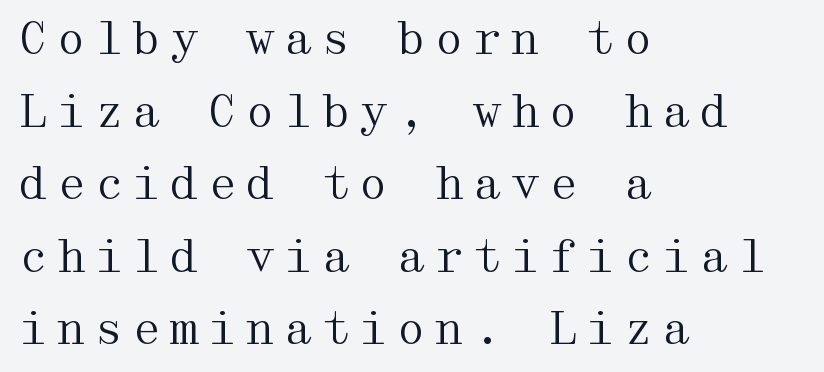
Regarding leading, the lines here are spaced in the standard way. Posture: upright roman. Underline: absent. Does the type have serifs? Yes, each stem ends in a small foot. Counters stay open thanks to moderate or lighter strokes. Every row of glyphs begins at an identical x-position on the left.
